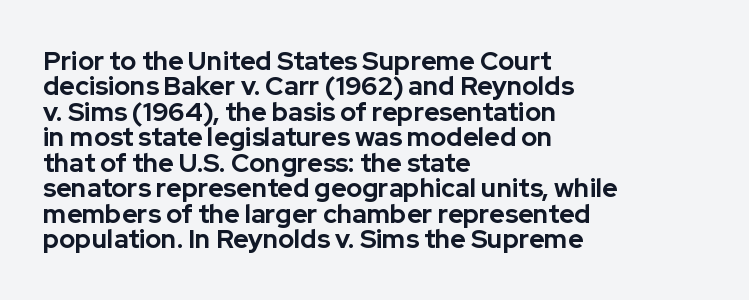
{"italic": "no", "bold": "yes", "underline": "no", "align": "left", "line_spacing": "tight", "line_spacing_ratio": 0.98, "letter_spacing": "normal", "letter_spacing_em": 0.0, "glyph_px": 26}
